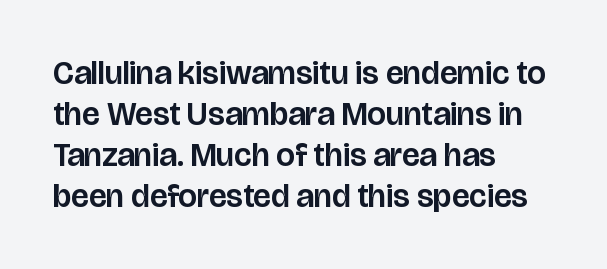
The strip under each line holds only bare page. Casual observation: everything's shoved over to the left. Ascenders rise straight up at ninety degrees. This rendering employs a face without finishing strokes, i.e., a sans-serif.
